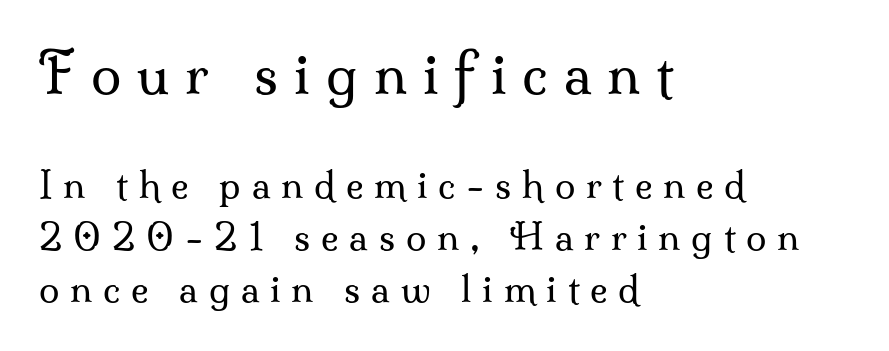
Q: Is the text bold? A: No.
Q: Is the text italic (slanted)? A: No, it is upright.
Q: Is the typeface a serif or a sans-serif typeface? A: Serif.
Q: Is the text underlined? A: No.
Q: How is the paragraph aligned? A: Left-aligned.
Q: Is the spacing between letters normal or unusually wide? A: Unusually wide.
Q: Is the spacing between lines tight, normal or loose? A: Normal.
Q: Which block of text is set in a larger size, the first (top) or the second (bottom)? A: The first (top) one.
Q: Width (condensed, normal, or wide)? A: Normal.
Q: Stroke contrast? A: Medium.
Q: x-height? A: Small.
Q: Monospaced? A: No.
